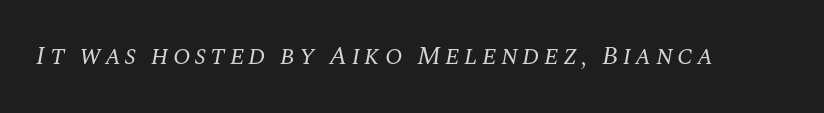
Q: Is the text bold? A: No.
Q: Is the text italic (slanted)? A: Yes, it leans right by about 10 degrees.
Q: Is the text underlined? A: No.
